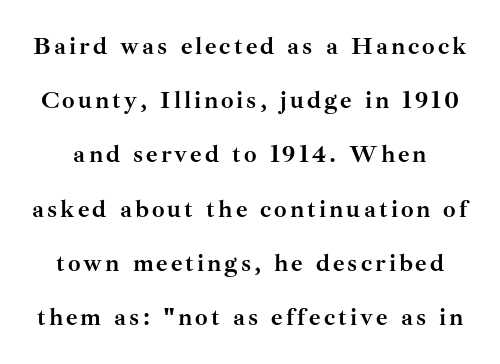
{"italic": "no", "bold": "yes", "underline": "no", "line_spacing": "loose", "line_spacing_ratio": 2.17, "glyph_px": 25}
